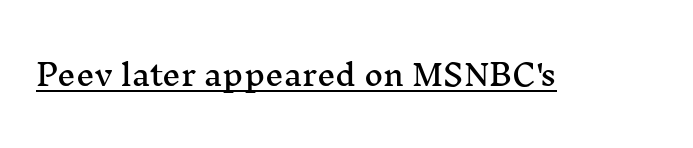
{"serif": "yes", "italic": "no", "width": "wide", "stroke_contrast": "medium", "x_height": "medium", "monospaced": "no", "underline": "yes", "letter_spacing": "normal", "letter_spacing_em": 0.0, "glyph_px": 29}
